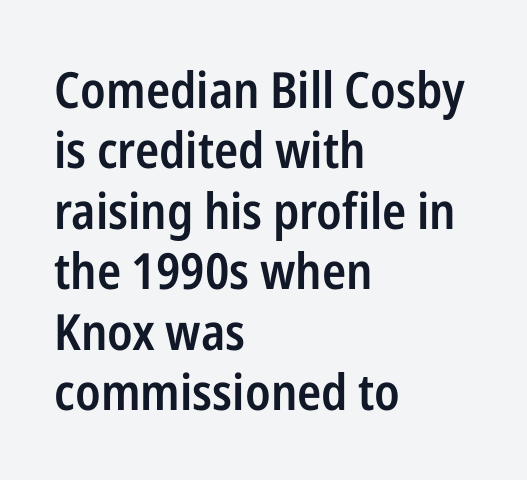
{"serif": "no", "italic": "no", "bold": "semi", "weight": "semibold", "width": "condensed", "stroke_contrast": "low", "x_height": "medium", "monospaced": "no", "underline": "no", "align": "left", "line_spacing_ratio": 1.21, "letter_spacing": "normal", "letter_spacing_em": 0.0, "glyph_px": 50}
